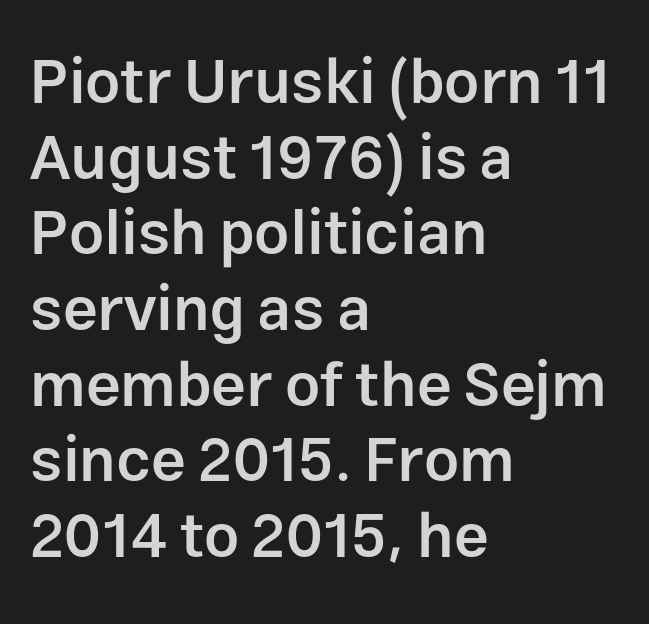
The sample has been set in demibold, a notch under bold. The rag falls on the right side of this text block. Varying glyph widths throughout — classic text-font behaviour. The space directly below the letters is spotless. The gaps between neighbouring characters are ordinary and unremarkable. The designer went with a sans here, leaving each stem footless.
